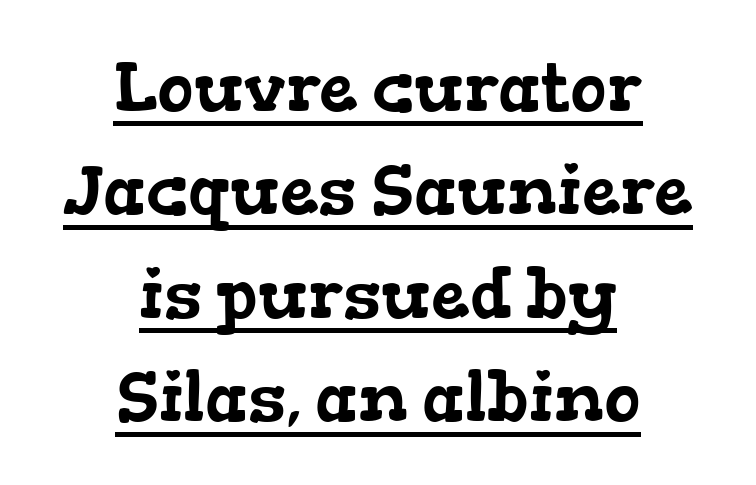
{"serif": "yes", "width": "wide", "stroke_contrast": "low", "x_height": "medium", "monospaced": "no", "underline": "yes", "align": "center", "line_spacing": "normal", "line_spacing_ratio": 1.5, "letter_spacing": "normal", "letter_spacing_em": 0.0, "glyph_px": 69}
